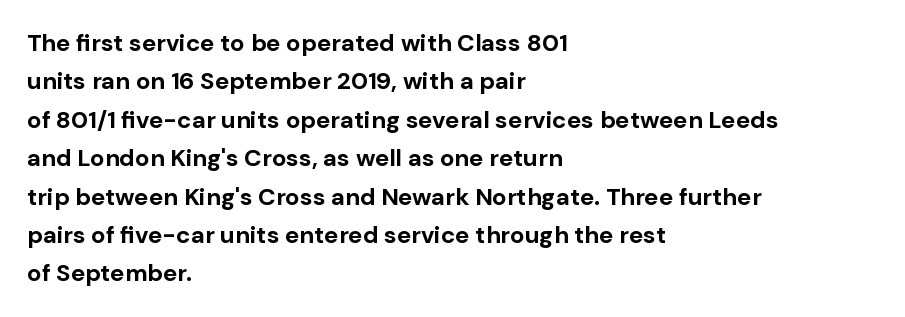
Q: Is the text bold? A: Yes.
Q: Is the text italic (slanted)? A: No, it is upright.
Q: Is the text underlined? A: No.
Q: How is the paragraph aligned? A: Left-aligned.
Q: Is the spacing between letters normal or unusually wide? A: Normal.
Q: Is the spacing between lines tight, normal or loose? A: Normal.
